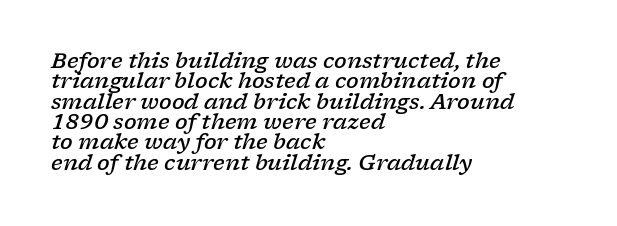
One-word summary of the alignment: left. Unmarked baselines from the first word to the last. Students, this is semibold: more ink than regular, less than bold. The specimen reads as italic at a glance.
